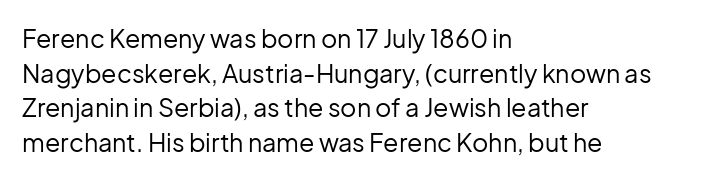
The letters stand straight up with perfectly vertical stems. The typesetter chose a ragged-right arrangement here. What's the leading like? Ordinary, nothing unusual. Nothing unusual about the tracking: characters are spaced as the font intends. Is the stroke heavy? The answer is a plain regular-or-lighter.
